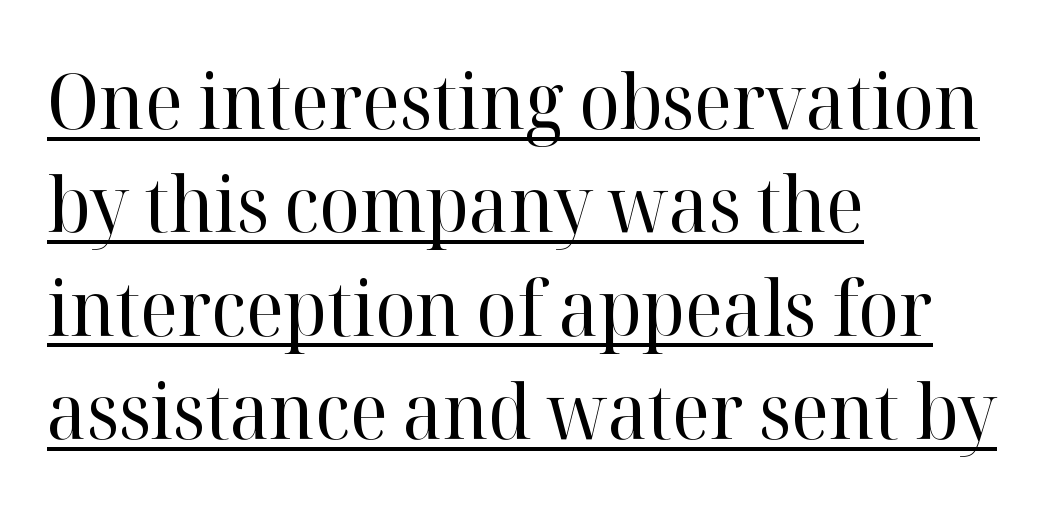
Q: Is the text bold? A: No.
Q: Is the text italic (slanted)? A: No, it is upright.
Q: Is the typeface a serif or a sans-serif typeface? A: Serif.
Q: Is the text underlined? A: Yes.
Q: How is the paragraph aligned? A: Left-aligned.
Q: Is the spacing between letters normal or unusually wide? A: Normal.
Q: Is the spacing between lines tight, normal or loose? A: Normal.
Q: Width (condensed, normal, or wide)? A: Normal.
Q: Stroke contrast? A: High.
Q: x-height? A: Medium.
Q: Monospaced? A: No.
